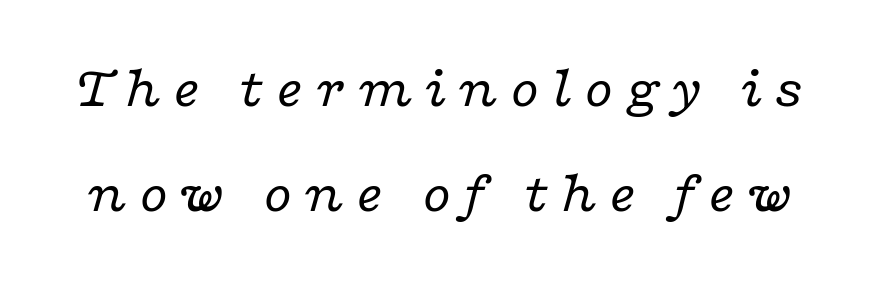
There's an unmistakable incline to the writing here. Any mark beneath the type? The region is blank. Check where the strokes stop: tiny serifs finish them off. The passage shown is not bold in any degree. Proportional: the letters do not fall into vertical columns.
